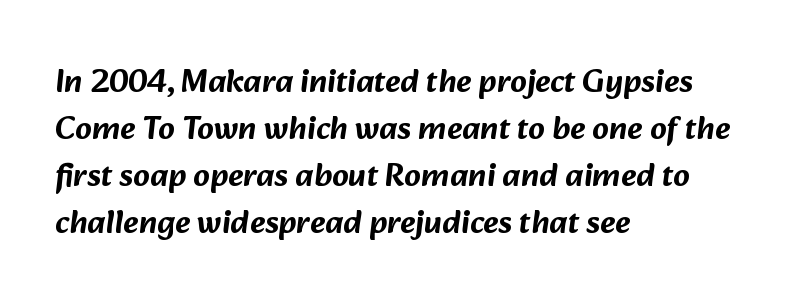
{"serif": "no", "width": "normal", "stroke_contrast": "low", "x_height": "medium", "monospaced": "no", "underline": "no", "align": "left", "line_spacing": "normal", "line_spacing_ratio": 1.42, "letter_spacing": "normal", "letter_spacing_em": 0.0, "glyph_px": 33}
